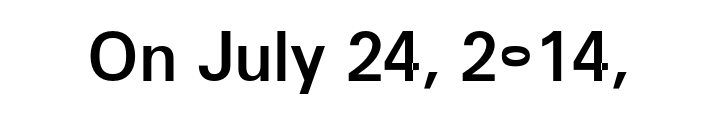
Q: Is the text bold? A: Semi-bold.
Q: Is the text italic (slanted)? A: No, it is upright.
Q: Is the typeface a serif or a sans-serif typeface? A: Sans-serif.
Q: Is the text underlined? A: No.
Q: Is the spacing between letters normal or unusually wide? A: Normal.
Q: Width (condensed, normal, or wide)? A: Normal.
Q: Stroke contrast? A: Low.
Q: x-height? A: Medium.
Q: Monospaced? A: No.
